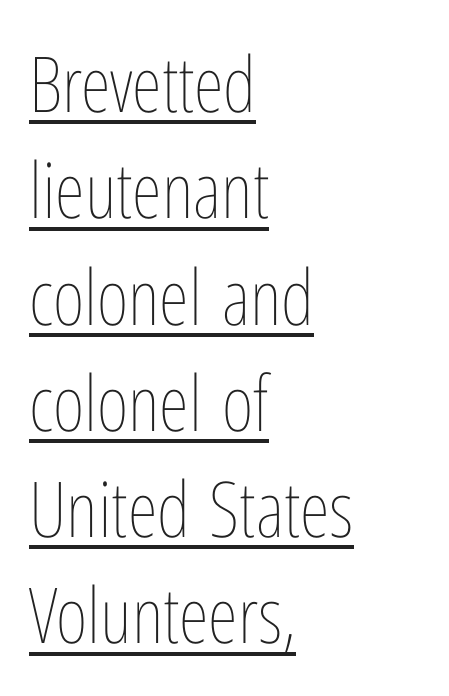
The image shows 77 px thin, condensed type, upright; set left-aligned, normal line spacing (1.38x), normal letter spacing, underlined; low stroke contrast and a medium x-height.
